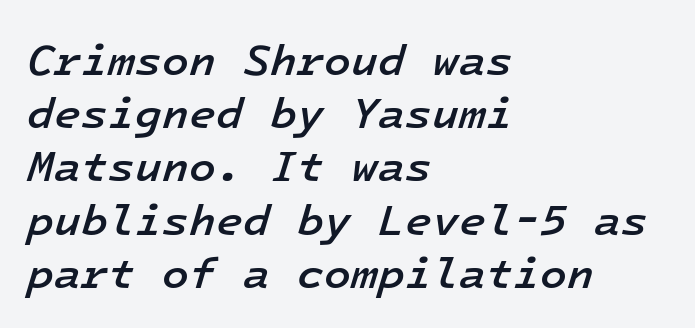
Q: Is the text bold? A: Semi-bold.
Q: Is the text italic (slanted)? A: Yes, it leans right by about 16 degrees.
Q: Is the text underlined? A: No.
Q: How is the paragraph aligned? A: Left-aligned.
Q: Is the spacing between letters normal or unusually wide? A: Normal.
Q: Width (condensed, normal, or wide)? A: Normal.
Q: Stroke contrast? A: Low.
Q: x-height? A: Medium.
Q: Monospaced? A: Yes.
